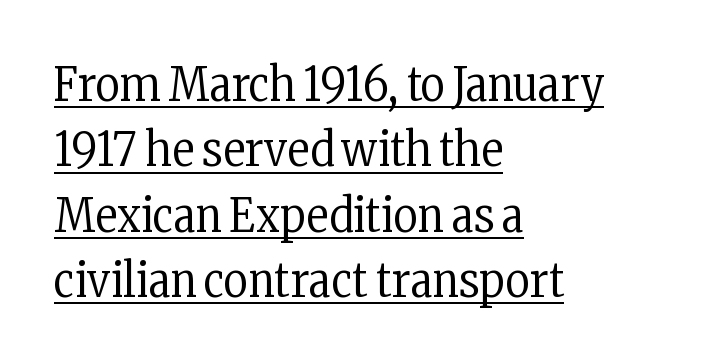
Words appear dense and cohesive because spacing is normal. The passage shown is typeset with a serif family. A quiet, ordinary-to-light weight characterises the typeface. Is this a fixed-width face? No — the glyphs have proportional, varying widths. The sample's only ornament is a line tracing under the words.
